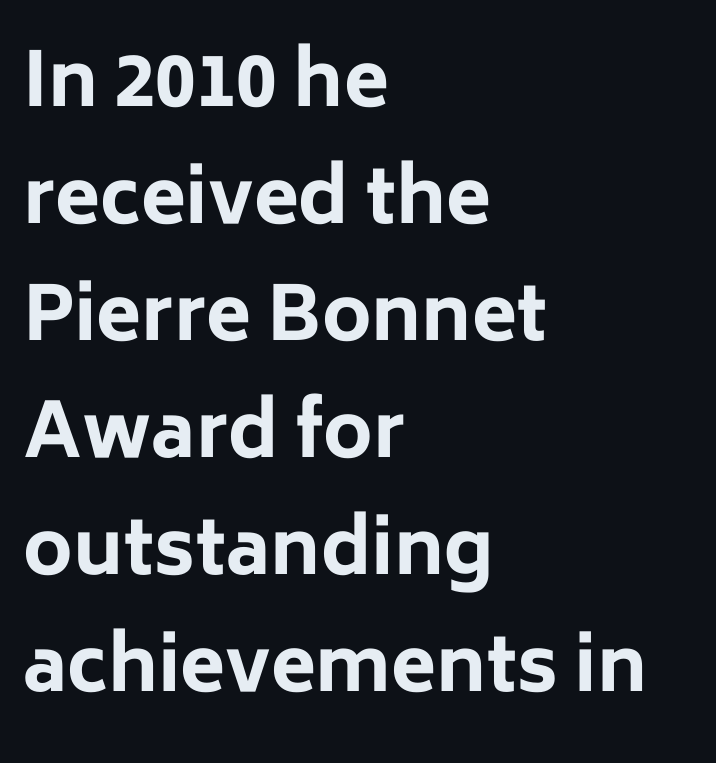
Clear beneath every line of the passage. Check where the strokes stop: nothing finishes them off — pure sans. Proportional: the letters do not fall into vertical columns. Upright lettering throughout.
